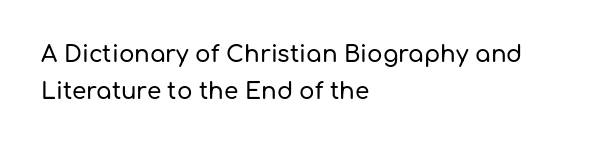
Q: Is the text italic (slanted)? A: No, it is upright.
Q: Is the text underlined? A: No.
Q: How is the paragraph aligned? A: Left-aligned.
Q: Is the spacing between letters normal or unusually wide? A: Normal.
Q: Is the spacing between lines tight, normal or loose? A: Normal.
